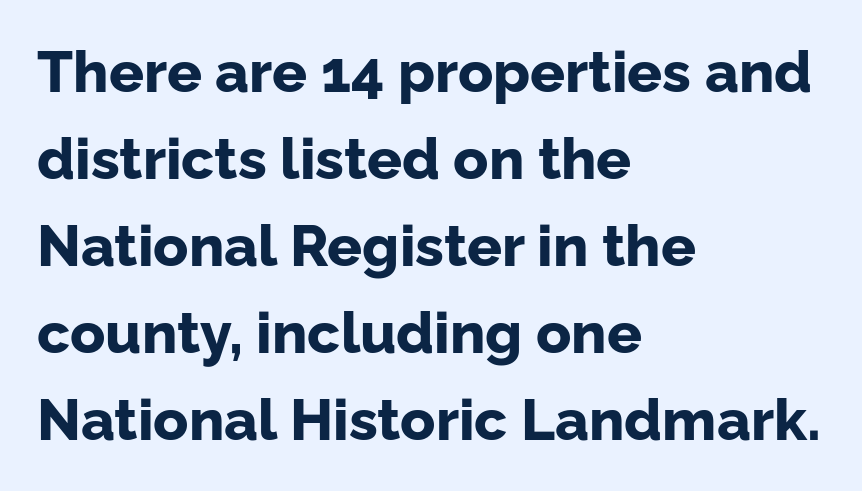
The image shows 58 px bold sans-serif type, upright; set left-aligned, normal line spacing (1.5x), normal letter spacing, not underlined; low stroke contrast and a medium x-height.
